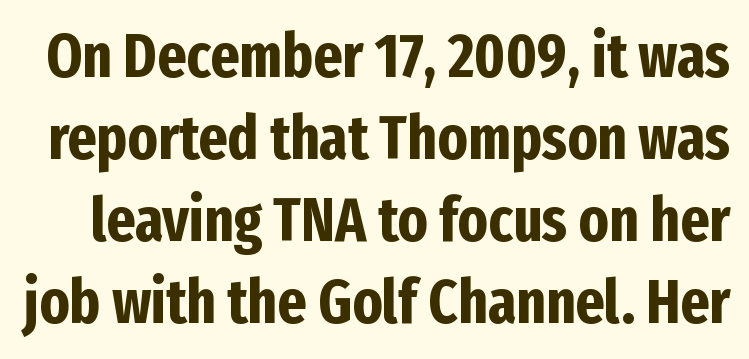
{"serif": "no", "italic": "no", "bold": "yes", "weight": "bold", "width": "condensed", "stroke_contrast": "low", "x_height": "medium", "monospaced": "no", "underline": "no", "line_spacing": "normal", "line_spacing_ratio": 1.32, "letter_spacing": "normal", "letter_spacing_em": 0.0, "glyph_px": 62}
